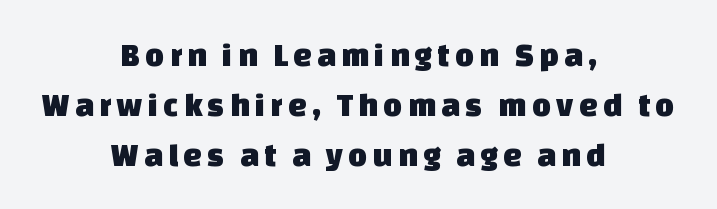
Notice how the passage keeps no hard edge, just a central spine. The gap between lines stays unmarked. Font category for this specimen: sans-serif. Character widths vary here, with narrow letters taking less room than wide ones. This block has exactly the height ordinary leading produces.
